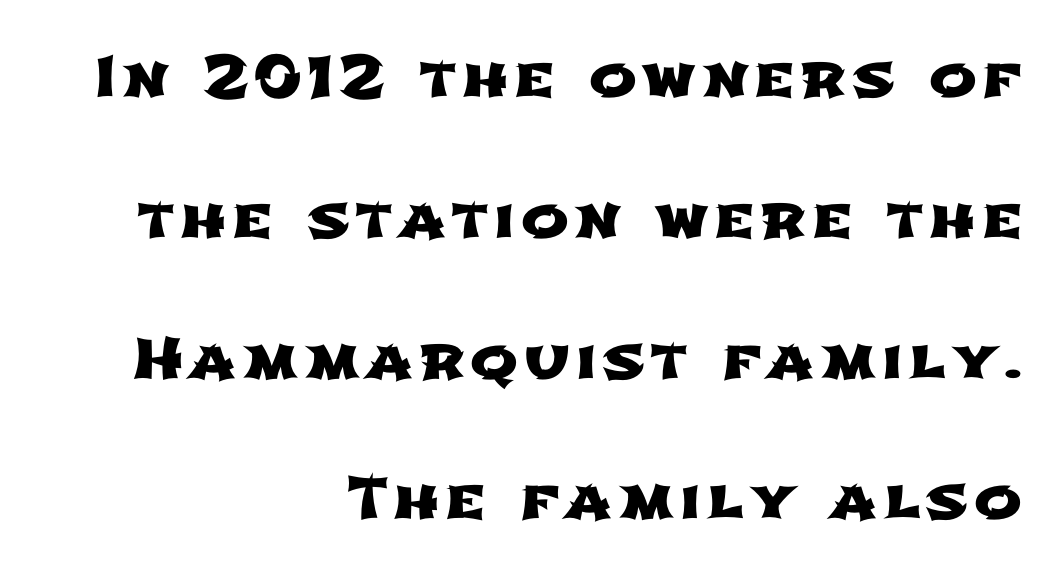
Q: Is the typeface a serif or a sans-serif typeface? A: Sans-serif.
Q: Is the text underlined? A: No.
Q: How is the paragraph aligned? A: Right-aligned.
Q: Is the spacing between lines tight, normal or loose? A: Loose.
Q: Width (condensed, normal, or wide)? A: Wide.
Q: Stroke contrast? A: Low.
Q: x-height? A: Medium.
Q: Monospaced? A: No.
